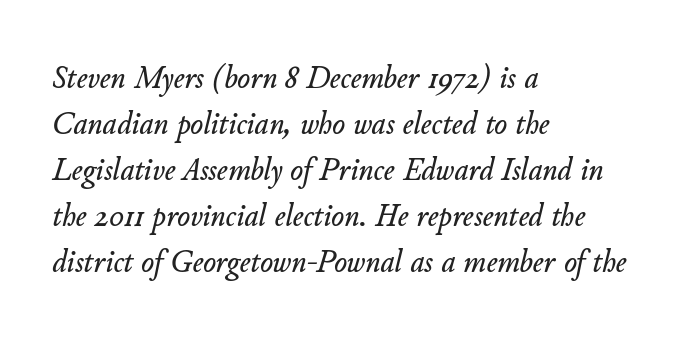
The image shows 34 px text type, italic (leaning right); set left-aligned, normal line spacing (1.35x), normal letter spacing, not underlined; low stroke contrast and a small x-height.
